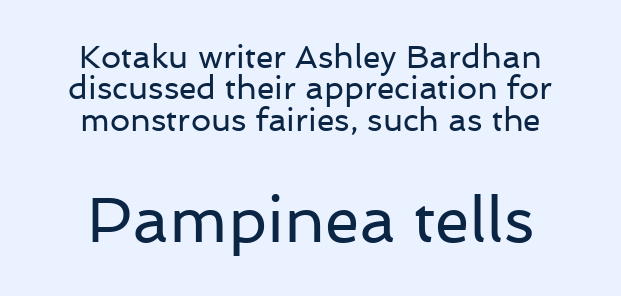
The image shows 63 px regular-weight sans-serif type, upright; set centered, tight line spacing (0.98x), normal letter spacing, not underlined; the second (bottom) block is 1.97x larger; low stroke contrast and a medium x-height.
